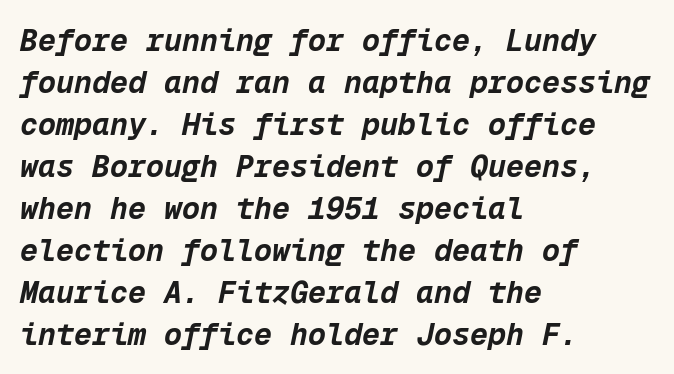
The image shows 30 px bold type, italic (leaning right), monospaced; set left-aligned, normal line spacing (1.4x), normal letter spacing, not underlined; low stroke contrast and a medium x-height.
